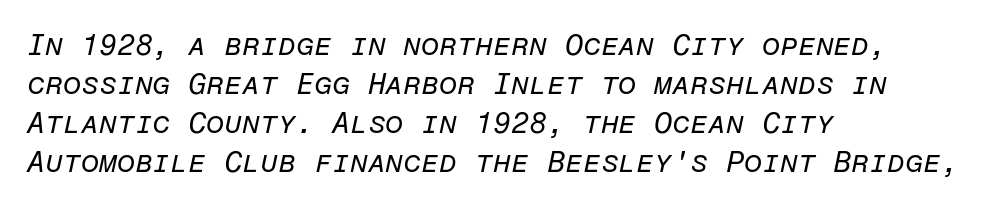
{"italic": "yes", "lean": "right", "slant_degrees": 12, "bold": "no", "weight": "regular", "width": "normal", "stroke_contrast": "low", "x_height": "medium", "monospaced": "yes", "underline": "no", "align": "left", "line_spacing": "normal", "line_spacing_ratio": 1.34, "letter_spacing": "normal", "letter_spacing_em": 0.0, "glyph_px": 29}
